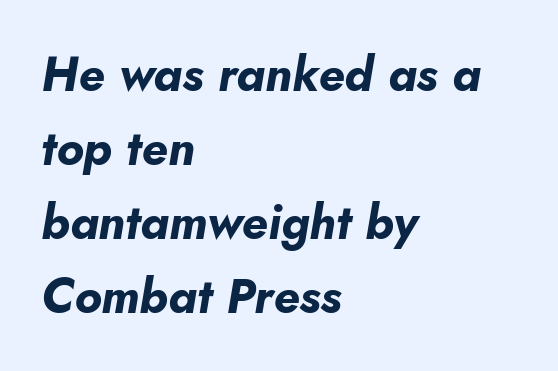
The image shows 48 px bold type, italic (leaning right); set left-aligned, normal line spacing (1.54x), normal letter spacing, not underlined; low stroke contrast and a small x-height.
